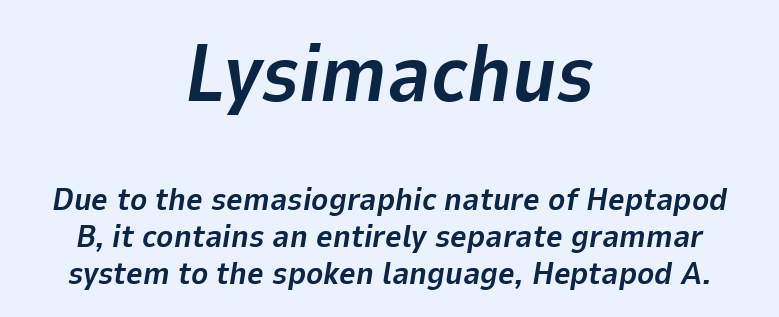
These lines keep a tight, regular rhythm from letter to letter. The letters advance in unequal steps, a hallmark of proportional type. In terms of posture, this sample is oblique. The strip under each line holds only bare page. What weight is shown? A full bold with thick strokes.
